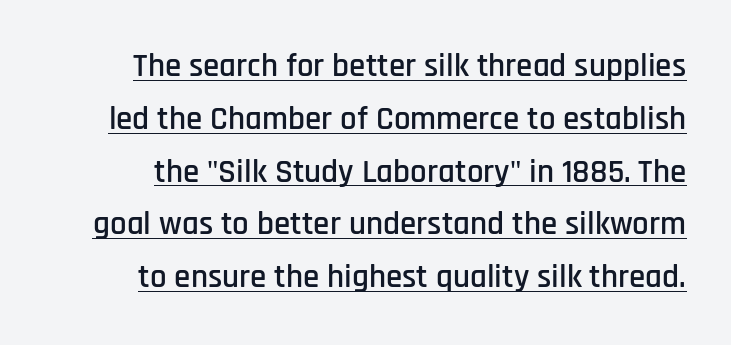
The image shows 33 px condensed sans-serif type, upright; set normal line spacing (1.6x), normal letter spacing, underlined; low stroke contrast and a large x-height.
